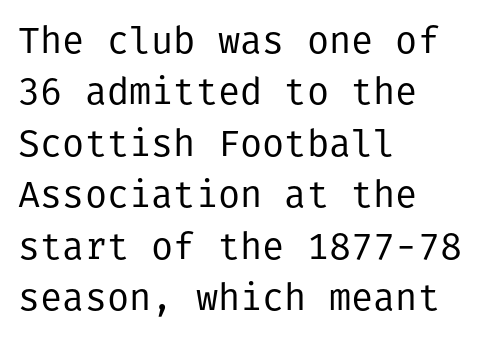
Q: Is the text bold? A: No.
Q: Is the text italic (slanted)? A: No, it is upright.
Q: Is the typeface a serif or a sans-serif typeface? A: Sans-serif.
Q: Is the text underlined? A: No.
Q: How is the paragraph aligned? A: Left-aligned.
Q: Is the spacing between letters normal or unusually wide? A: Normal.
Q: Is the spacing between lines tight, normal or loose? A: Normal.
Q: Width (condensed, normal, or wide)? A: Normal.
Q: Stroke contrast? A: Low.
Q: x-height? A: Medium.
